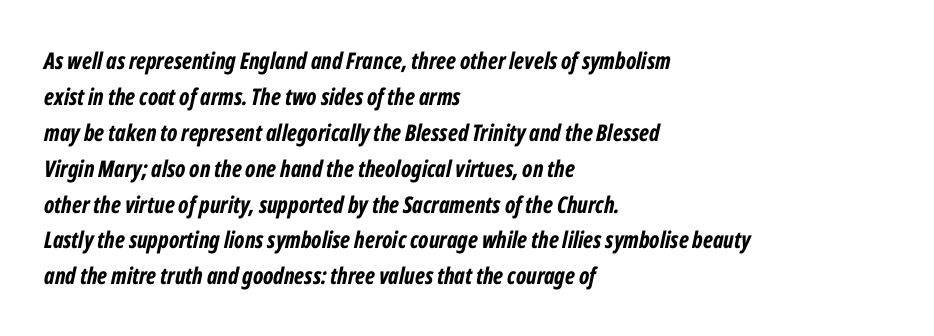
Compared with a centered layout, this one pins lines to the left instead. Tracking value appears to be zero — textbook default spacing. Quick note: italic. I'd describe the lettering as bold — thick and assertive.
